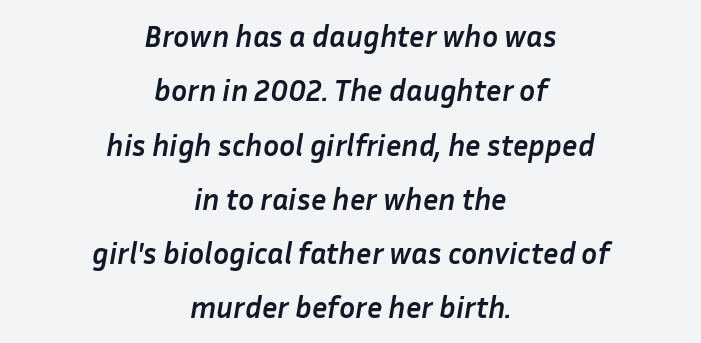
The image shows 30 px semibold type, italic (leaning right); set centered, line spacing 1.81x, normal letter spacing, not underlined; low stroke contrast and a medium x-height.
